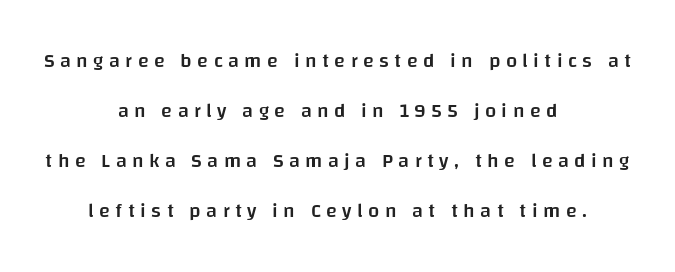
The image shows 20 px text type, upright; set centered, loose line spacing (2.5x), unusually wide letter spacing (+0.27 em), not underlined.
